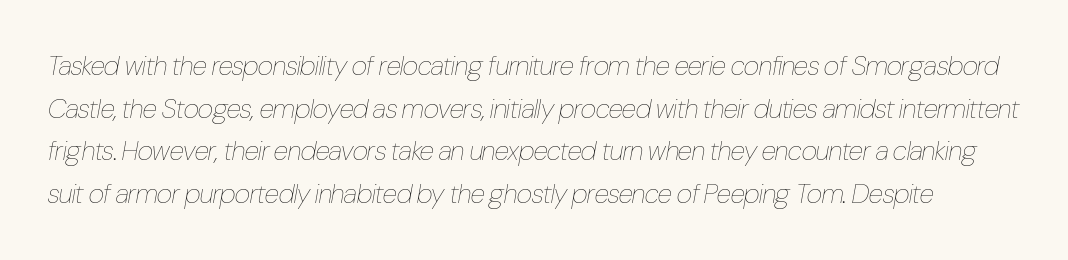
Q: Is the text bold? A: No.
Q: Is the text italic (slanted)? A: Yes, it leans right by about 10 degrees.
Q: Is the text underlined? A: No.
Q: Is the spacing between letters normal or unusually wide? A: Normal.
Q: Is the spacing between lines tight, normal or loose? A: Normal.
